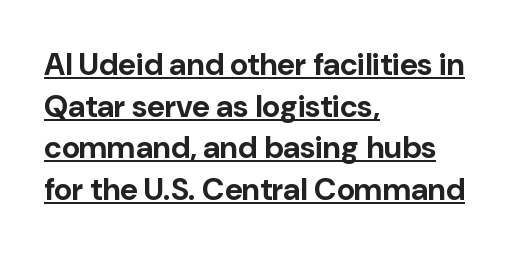
The image shows 31 px bold sans-serif type, upright; set left-aligned, normal line spacing (1.34x), normal letter spacing, underlined; low stroke contrast and a medium x-height.
